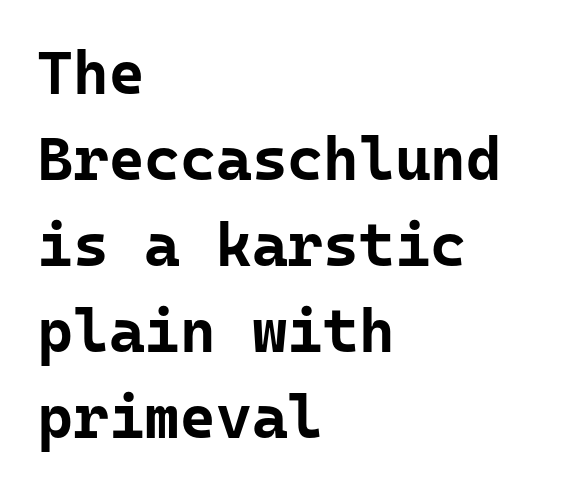
{"serif": "no", "italic": "no", "bold": "yes", "weight": "bold", "width": "normal", "stroke_contrast": "low", "x_height": "medium", "monospaced": "yes", "underline": "no", "align": "left", "line_spacing": "normal", "line_spacing_ratio": 1.41, "letter_spacing": "normal", "letter_spacing_em": 0.0, "glyph_px": 61}
